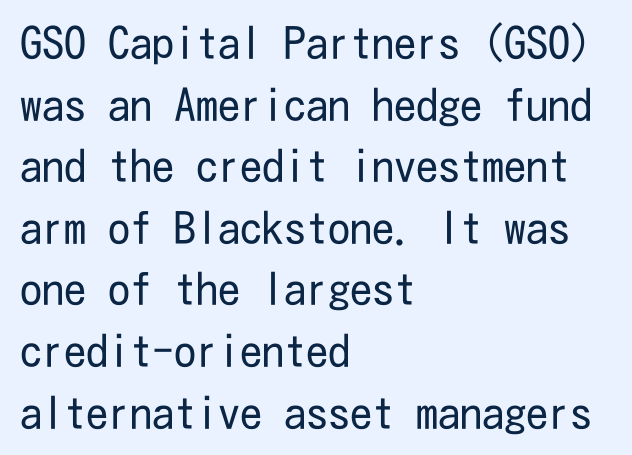
The image shows 44 px regular-weight, condensed sans-serif type, upright; set left-aligned, normal line spacing (1.4x), normal letter spacing, not underlined; low stroke contrast and a medium x-height.
